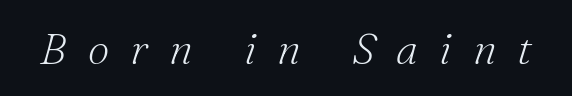
Beneath every word, the page is bare. Unlike a clean sans, this face finishes its strokes with serifs. A typesetter would call this proportional, since set widths differ per character. Italic? Definitely — the glyphs are oblique. This is not heavy type; no bold has been used.
